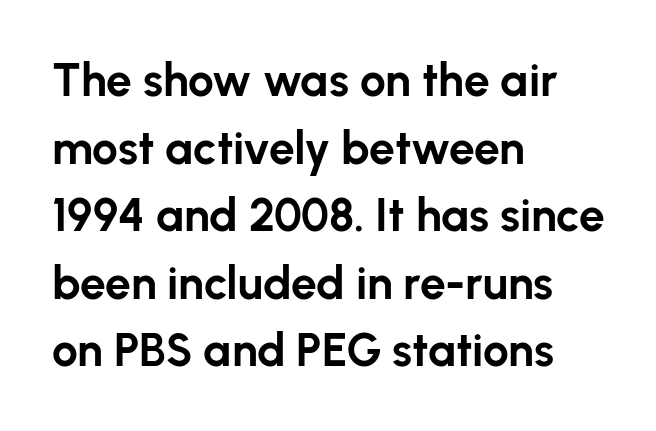
The image shows 46 px bold sans-serif type, upright; set left-aligned, normal line spacing (1.47x), normal letter spacing, not underlined; low stroke contrast and a medium x-height.
